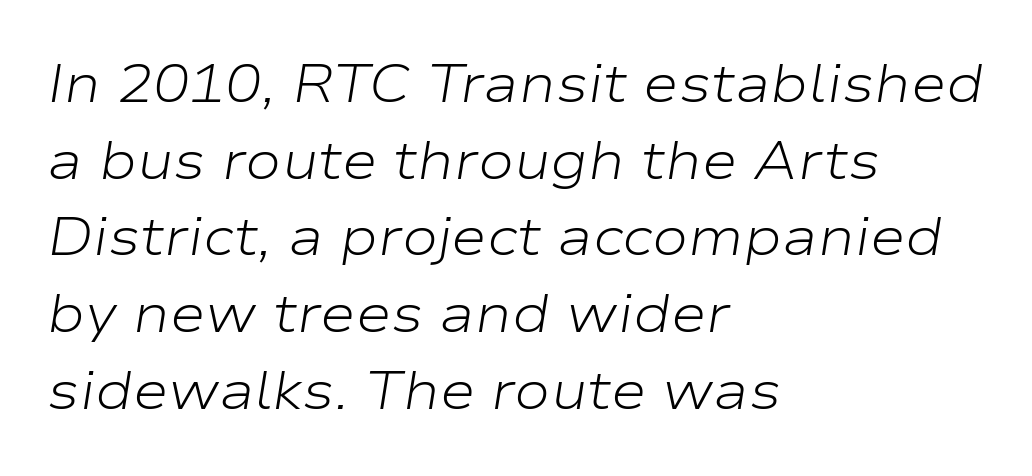
The letters advance in unequal steps, a hallmark of proportional type. You can tell it's italic because the verticals aren't actually vertical. The designer left line spacing at the default. Does the copy run flush right? No — it runs flush left.
